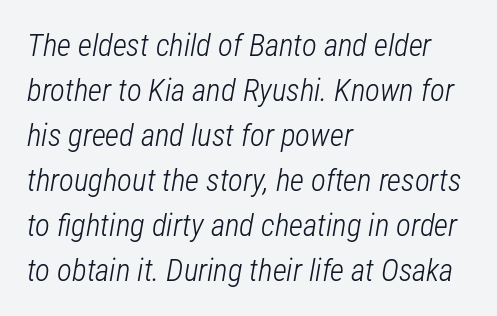
Q: Is the text bold? A: No.
Q: Is the text italic (slanted)? A: Yes, it leans right by about 12 degrees.
Q: Is the text underlined? A: No.
Q: How is the paragraph aligned? A: Left-aligned.
Q: Is the spacing between letters normal or unusually wide? A: Normal.
Q: Is the spacing between lines tight, normal or loose? A: Normal.
Q: Width (condensed, normal, or wide)? A: Condensed.
Q: Stroke contrast? A: Low.
Q: x-height? A: Medium.
Q: Monospaced? A: No.
